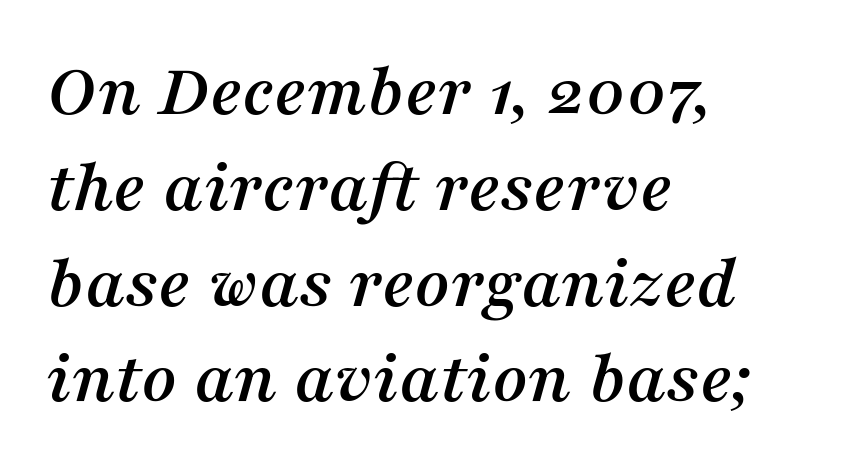
The rendering anchors every line to the left-hand side. No word sits above an underline. Leading matches the norm, producing a regular column. The text was rendered using a seriffed face with decorative stroke endings. This rendering leaves character spacing at its baseline value. A typesetter would mark this as italic.
